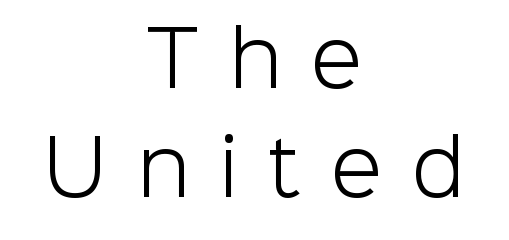
Is this a heavy cut? Hardly; it is regular or lighter. Which margin do the lines hug? Neither — every line sits in the middle. Unmarked baselines from the first word to the last. The leading is moderate, giving the passage an even texture.
